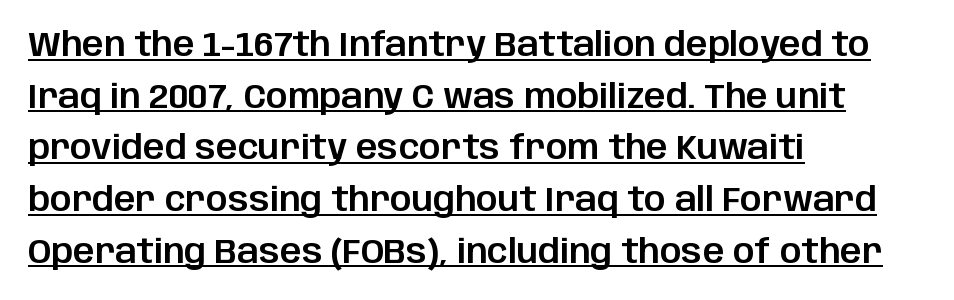
Q: Is the text italic (slanted)? A: No, it is upright.
Q: Is the typeface a serif or a sans-serif typeface? A: Sans-serif.
Q: Is the text underlined? A: Yes.
Q: How is the paragraph aligned? A: Left-aligned.
Q: Is the spacing between letters normal or unusually wide? A: Normal.
Q: Is the spacing between lines tight, normal or loose? A: Normal.
Q: Width (condensed, normal, or wide)? A: Normal.
Q: Stroke contrast? A: Low.
Q: x-height? A: Large.
Q: Monospaced? A: No.
